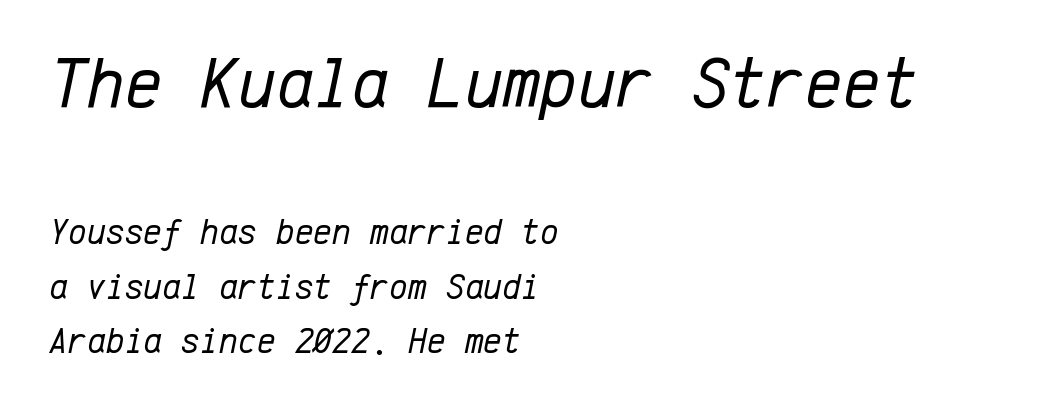
Each letter, wide or thin by design, is forced into the same width here. Baseline-to-baseline distance is the conventional proportion of letter height. When letters slant like this, we call the style italic. Type size steps down from the first block to the second. Is the block centered? No — it sits flush against the left margin.
